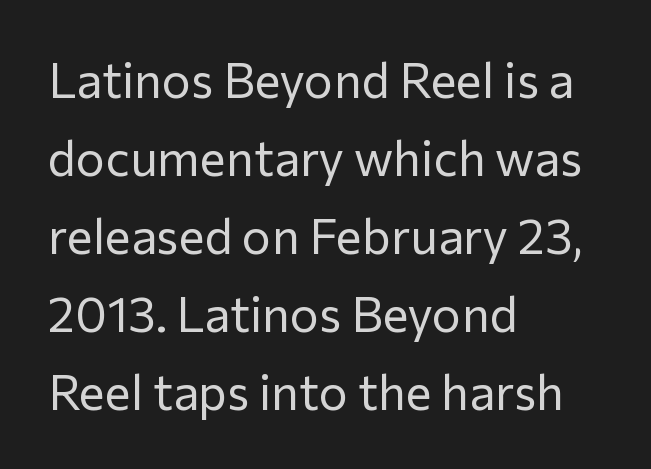
The image shows 49 px regular-weight sans-serif type, upright; set left-aligned, normal line spacing (1.59x), normal letter spacing, not underlined; low stroke contrast and a medium x-height.
